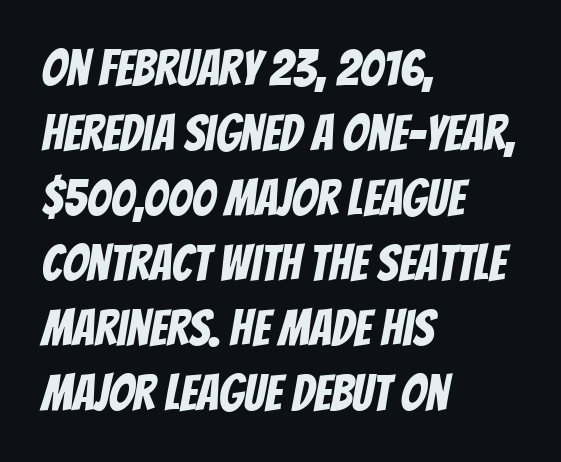
The image shows 50 px condensed sans-serif type; set left-aligned, normal line spacing (1.3x), normal letter spacing, not underlined; low stroke contrast and a large x-height.
